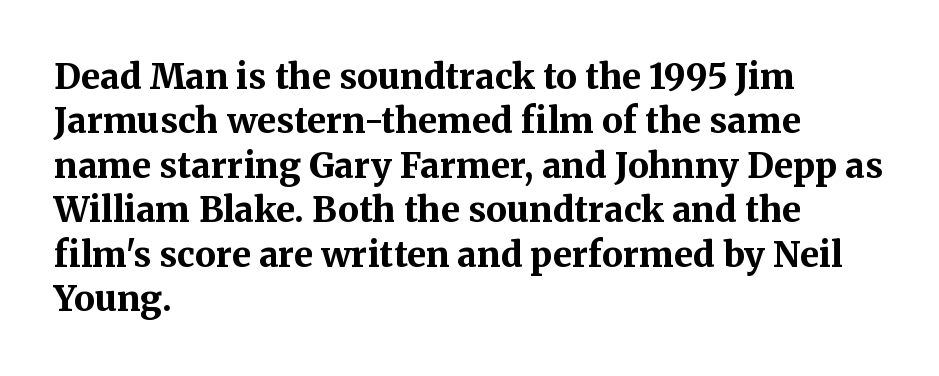
Q: Is the text bold? A: Yes.
Q: Is the text italic (slanted)? A: No, it is upright.
Q: Is the typeface a serif or a sans-serif typeface? A: Serif.
Q: Is the text underlined? A: No.
Q: How is the paragraph aligned? A: Left-aligned.
Q: Is the spacing between letters normal or unusually wide? A: Normal.
Q: Is the spacing between lines tight, normal or loose? A: Normal.
Q: Width (condensed, normal, or wide)? A: Normal.
Q: Stroke contrast? A: Medium.
Q: x-height? A: Medium.
Q: Monospaced? A: No.
